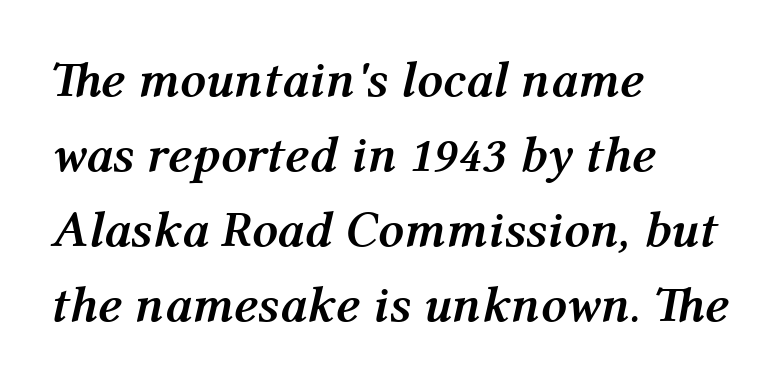
{"italic": "yes", "lean": "right", "slant_degrees": 12, "bold": "yes", "weight": "semibold", "width": "normal", "stroke_contrast": "medium", "x_height": "medium", "monospaced": "no", "underline": "no", "align": "left", "line_spacing": "normal", "line_spacing_ratio": 1.47, "letter_spacing": "normal", "letter_spacing_em": 0.0, "glyph_px": 51}
